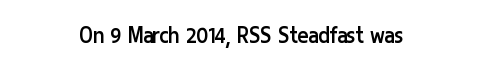
{"italic": "no", "bold": "no", "underline": "no", "letter_spacing": "normal", "letter_spacing_em": 0.0, "glyph_px": 26}
